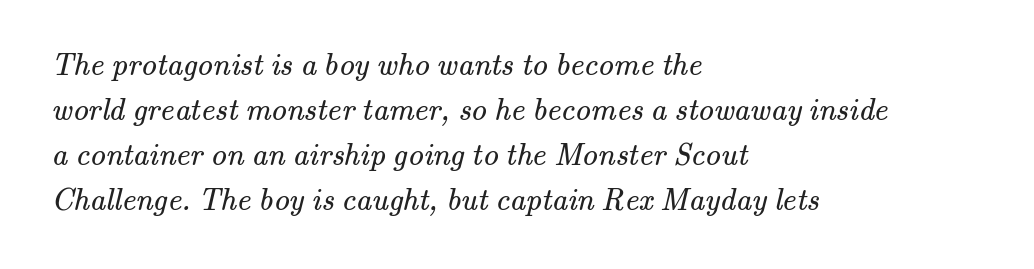
The image shows 31 px regular-weight serif type; set left-aligned, normal line spacing (1.45x), normal letter spacing, not underlined; medium stroke contrast and a small x-height.
